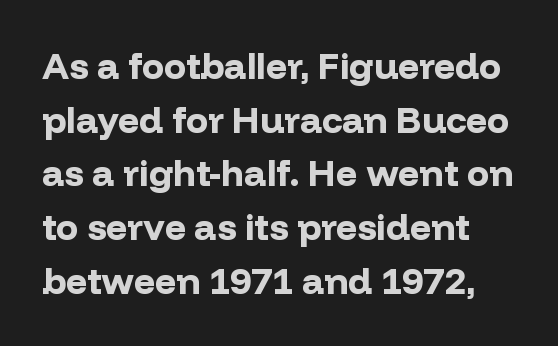
Examine the stroke ends and you'll find no serifs. Rule under the text: the space is simply empty. If you drew a line through each stem, it would be perfectly vertical. The letters sit at their default tracking, neither squeezed nor spread. Stroke thickness is high; the sample reads as a true bold.
